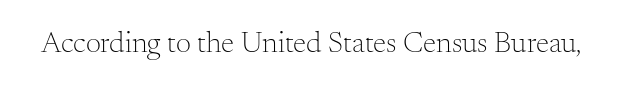
{"serif": "yes", "italic": "no", "bold": "no", "weight": "light", "width": "normal", "stroke_contrast": "medium", "x_height": "small", "monospaced": "no", "underline": "no", "letter_spacing": "normal", "letter_spacing_em": 0.0, "glyph_px": 30}
